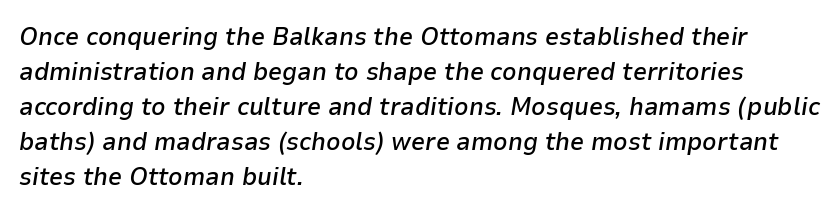
Every character sits at an angle, as italics do. I'd describe the lettering as semibold — firm but not a full bold. Each row of text sits above clean, open space. Every row of glyphs begins at an identical x-position on the left.
